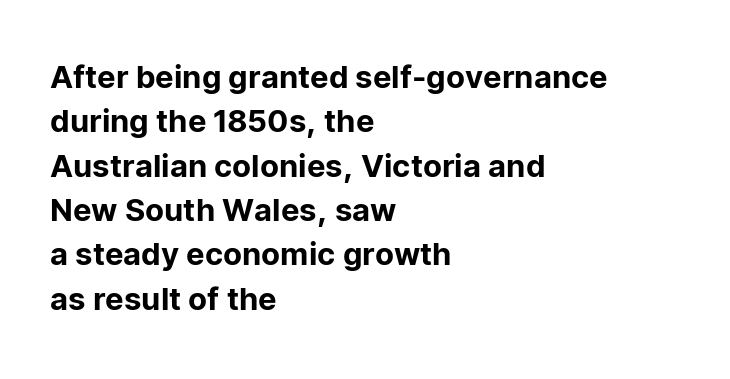
Q: Is the text italic (slanted)? A: No, it is upright.
Q: Is the typeface a serif or a sans-serif typeface? A: Sans-serif.
Q: Is the text underlined? A: No.
Q: How is the paragraph aligned? A: Left-aligned.
Q: Is the spacing between letters normal or unusually wide? A: Normal.
Q: Is the spacing between lines tight, normal or loose? A: Normal.
Q: Width (condensed, normal, or wide)? A: Normal.
Q: Stroke contrast? A: Low.
Q: x-height? A: Medium.
Q: Monospaced? A: No.
